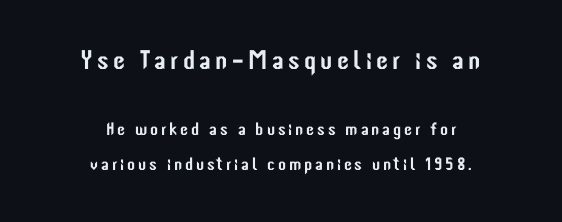
Has an underline been added? It has not. In terms of posture, this sample is upright. A great deal of white space separates one row of letters from the next. Typeset on center — no edge is straight. Large over small — that's the arrangement of the two blocks here.
